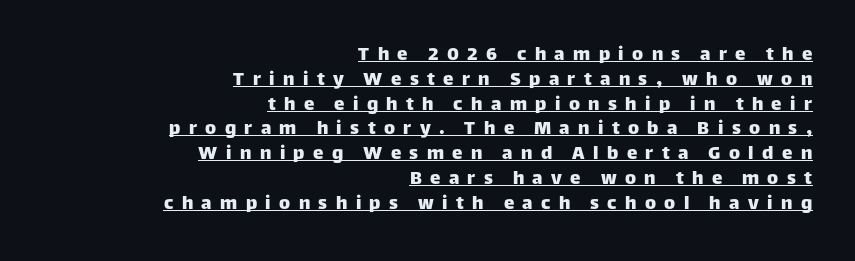
Q: Is the text italic (slanted)? A: No, it is upright.
Q: Is the text underlined? A: Yes.
Q: How is the paragraph aligned? A: Right-aligned.
Q: Is the spacing between letters normal or unusually wide? A: Unusually wide.
